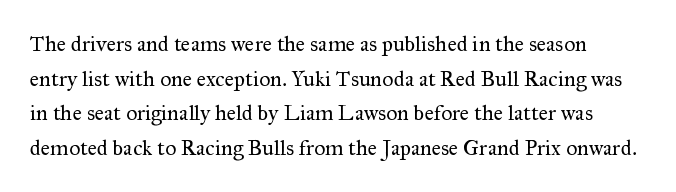
Q: Is the text bold? A: No.
Q: Is the text italic (slanted)? A: No, it is upright.
Q: Is the text underlined? A: No.
Q: Is the spacing between letters normal or unusually wide? A: Normal.
Q: Is the spacing between lines tight, normal or loose? A: Normal.
